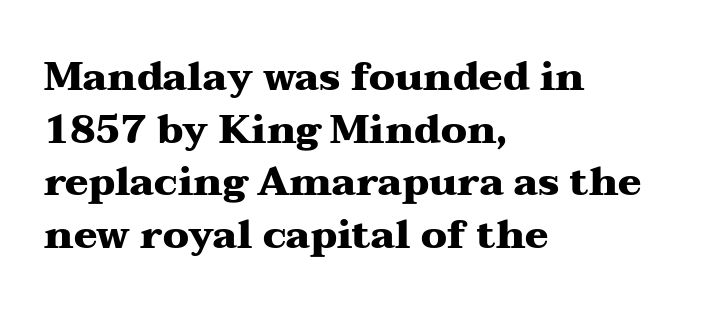
Q: Is the text bold? A: Yes.
Q: Is the text italic (slanted)? A: No, it is upright.
Q: Is the typeface a serif or a sans-serif typeface? A: Serif.
Q: Is the text underlined? A: No.
Q: How is the paragraph aligned? A: Left-aligned.
Q: Is the spacing between letters normal or unusually wide? A: Normal.
Q: Is the spacing between lines tight, normal or loose? A: Normal.
Q: Width (condensed, normal, or wide)? A: Wide.
Q: Stroke contrast? A: Medium.
Q: x-height? A: Medium.
Q: Monospaced? A: No.
